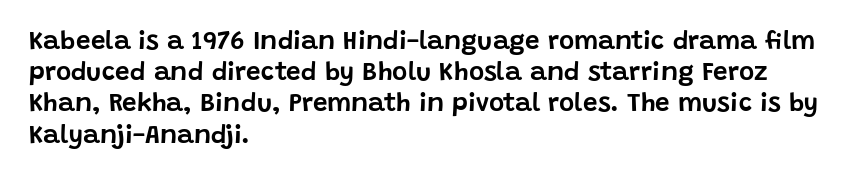
Q: Is the text italic (slanted)? A: No, it is upright.
Q: Is the text underlined? A: No.
Q: How is the paragraph aligned? A: Left-aligned.
Q: Is the spacing between letters normal or unusually wide? A: Normal.
